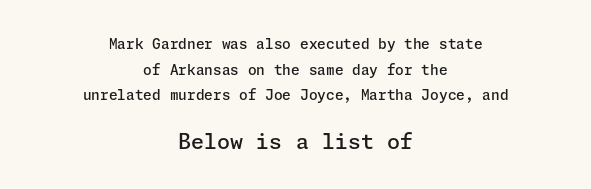
Emphasis by weight is partial: semibold. When letters stand straight like this, we call the style roman or upright. Each word holds together tightly as a unit, with standard inter-letter gaps. The string is rendered with underlining switched off.
